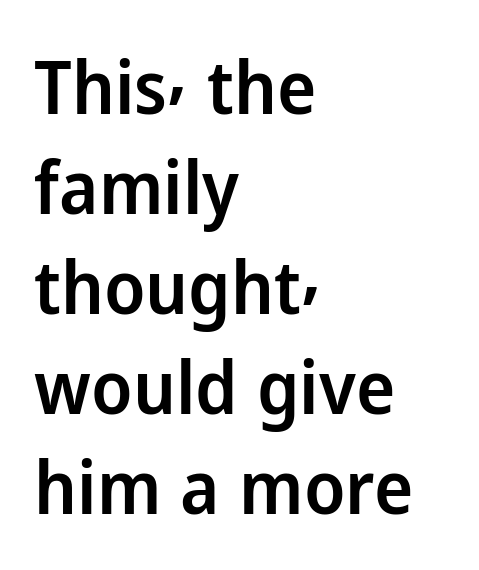
{"serif": "no", "italic": "no", "bold": "semi", "weight": "semibold", "width": "normal", "stroke_contrast": "low", "x_height": "medium", "monospaced": "no", "underline": "no", "align": "left", "line_spacing": "normal", "line_spacing_ratio": 1.35, "letter_spacing": "normal", "letter_spacing_em": 0.0, "glyph_px": 74}
